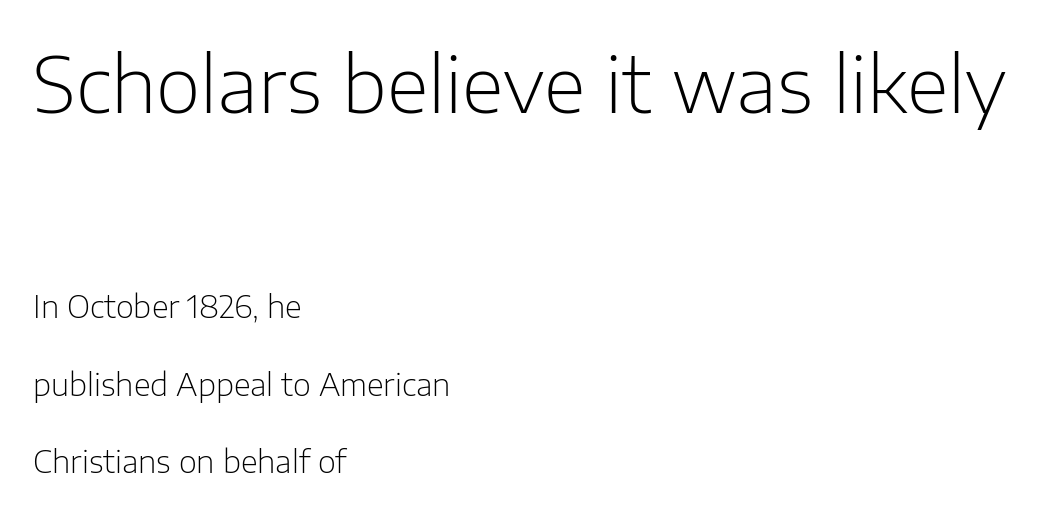
{"serif": "no", "italic": "no", "bold": "no", "weight": "light", "width": "normal", "stroke_contrast": "low", "x_height": "medium", "monospaced": "no", "underline": "no", "align": "left", "line_spacing": "loose", "line_spacing_ratio": 2.49, "letter_spacing": "normal", "letter_spacing_em": 0.0, "larger_block": "first", "size_ratio": 2.48, "glyph_px": 77}
